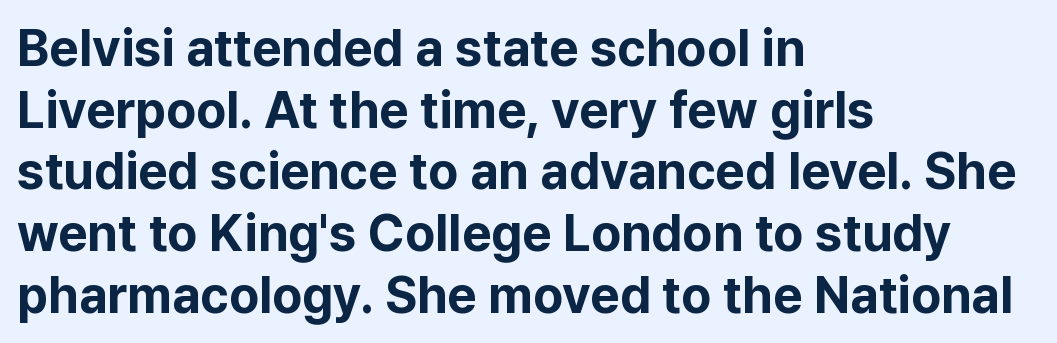
{"serif": "no", "italic": "no", "bold": "yes", "weight": "bold", "width": "normal", "stroke_contrast": "low", "x_height": "medium", "monospaced": "no", "underline": "no", "align": "left", "line_spacing_ratio": 1.21, "letter_spacing": "normal", "letter_spacing_em": 0.0, "glyph_px": 51}
